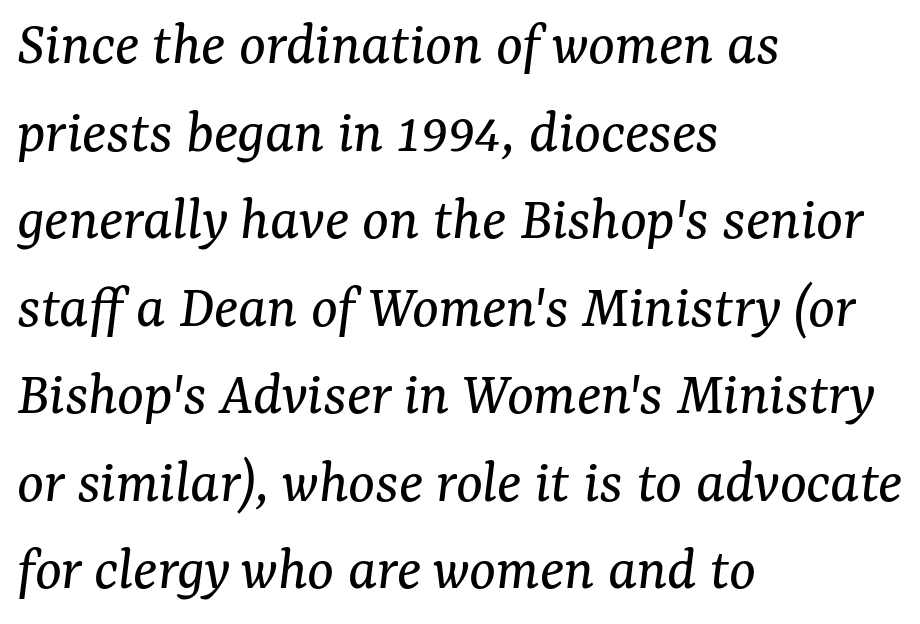
The image shows 63 px regular-weight serif type, italic (leaning right); set left-aligned, normal line spacing (1.39x), normal letter spacing, not underlined; medium stroke contrast and a medium x-height.
